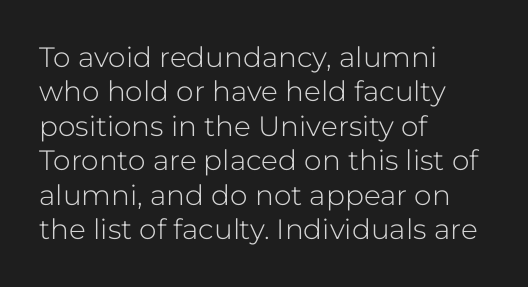
Tracking here is standard; glyphs follow each other at the usual distance. Spacing verdict: proportional, widths tailored to each character. Type style note: lacks serifs. Does the copy run flush right? No — it runs flush left.
